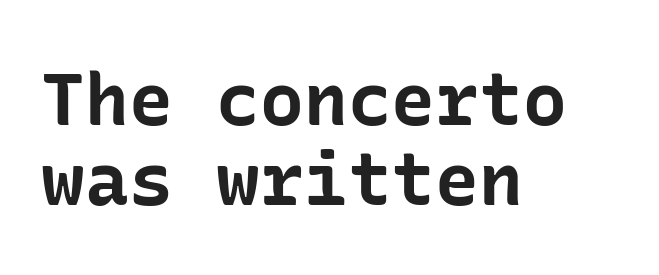
The characters display no serif detailing; their extremities are plain. On the weight axis this lands at bold, roughly 700. Horizontal bands of white between lines are thin slivers. Does extra space separate the letters? No, they use regular spacing. Is there any slant? The stems are plumb. This rendering features lettering with no underline.
